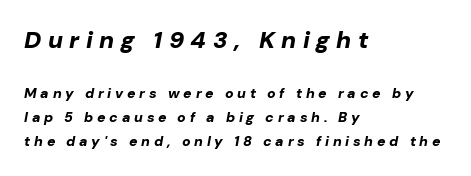
Q: Is the text bold? A: Yes.
Q: Is the text italic (slanted)? A: Yes, it leans right by about 10 degrees.
Q: Is the text underlined? A: No.
Q: How is the paragraph aligned? A: Left-aligned.
Q: Is the spacing between letters normal or unusually wide? A: Unusually wide.
Q: Which block of text is set in a larger size, the first (top) or the second (bottom)? A: The first (top) one.
